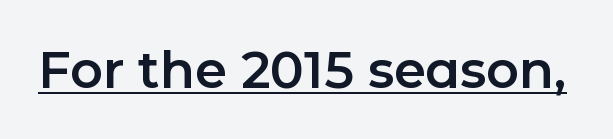
Q: Is the text italic (slanted)? A: No, it is upright.
Q: Is the typeface a serif or a sans-serif typeface? A: Sans-serif.
Q: Is the text underlined? A: Yes.
Q: Is the spacing between letters normal or unusually wide? A: Normal.
Q: Width (condensed, normal, or wide)? A: Normal.
Q: Stroke contrast? A: Low.
Q: x-height? A: Medium.
Q: Monospaced? A: No.
